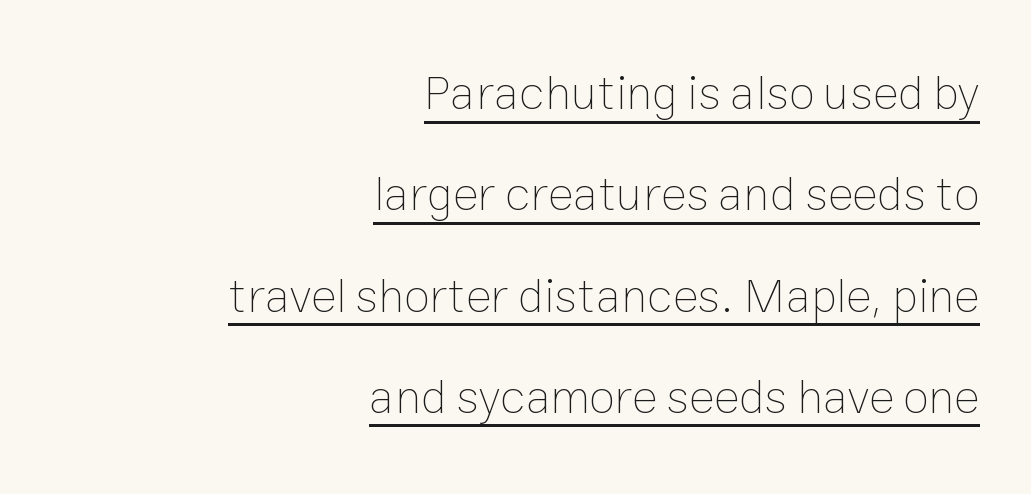
{"italic": "no", "bold": "no", "weight": "thin", "width": "normal", "stroke_contrast": "low", "x_height": "medium", "monospaced": "no", "underline": "yes", "align": "right", "line_spacing": "loose", "line_spacing_ratio": 2.11, "letter_spacing": "normal", "letter_spacing_em": 0.0, "glyph_px": 48}
